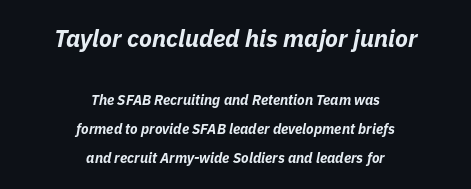
The string is rendered with underlining switched off. Default kerning and tracking; the words read as compact shapes. Students, this is bold: see how much ink each stroke carries. Alignment: centered.
